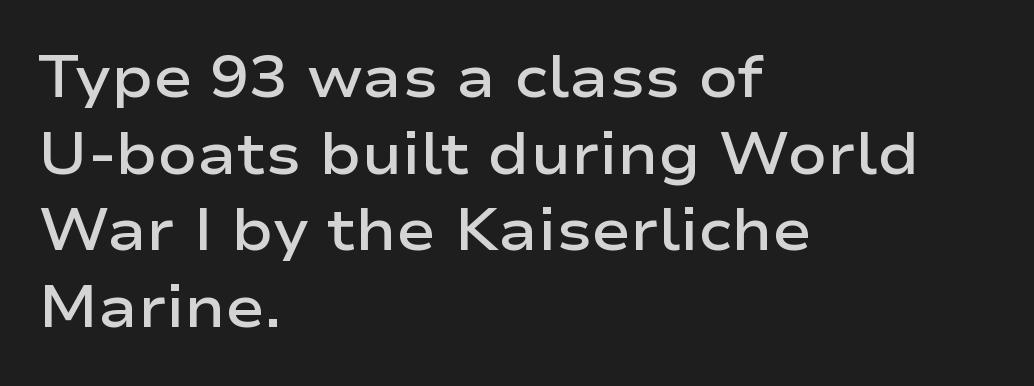
The typography opts for an upright posture over an oblique one. Typographically, this falls in the sans-serif category. No extra tracking has been applied to these lines. The baseline area is clear.
